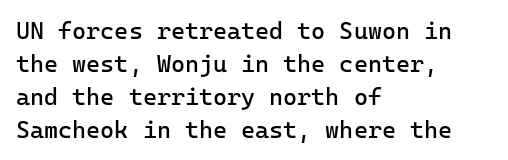
These lines stack with their left ends in a neat column. Letters rest on an invisible, unmarked baseline. The lines sit at an ordinary, default distance from one another. The type sits square on the baseline with zero lean. No letter is thick-stroked: the sample isn't bold. Default kerning and tracking; the words read as compact shapes.
